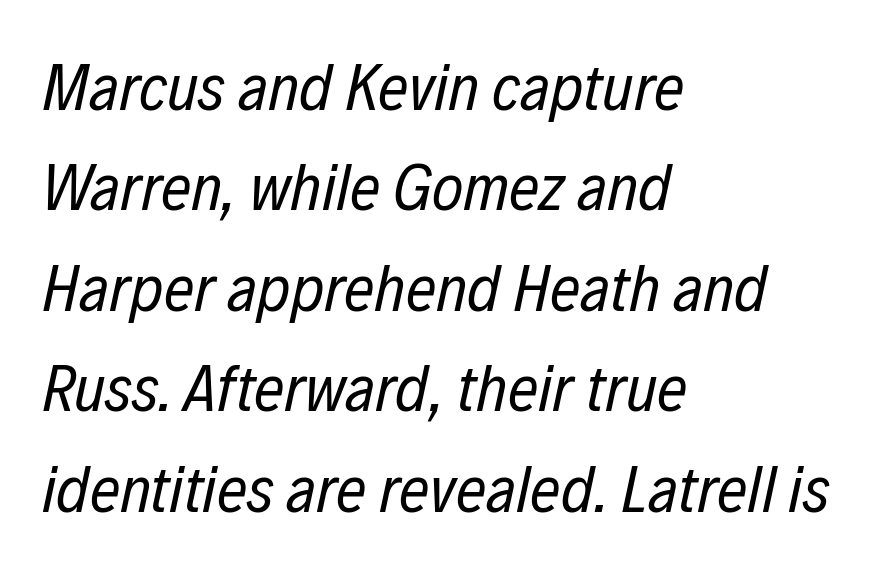
The image shows 67 px regular-weight, condensed type, italic (leaning right); set left-aligned, normal line spacing (1.5x), normal letter spacing, not underlined; low stroke contrast and a medium x-height.
